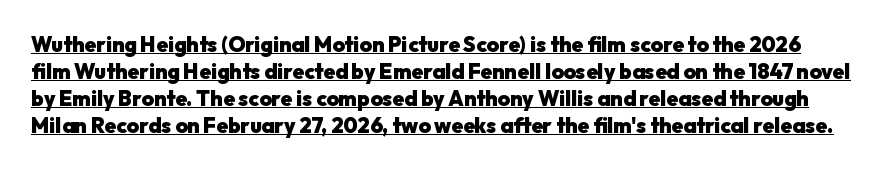
The rendering uses the underline text-decoration. Reading down the column, the eye jumps a familiar distance to each next line. Compared with typical body copy, the letter spacing here is the same. Unlike italic type, these characters show no tilt at all. Stroke thickness is high; the sample reads as a true bold.
